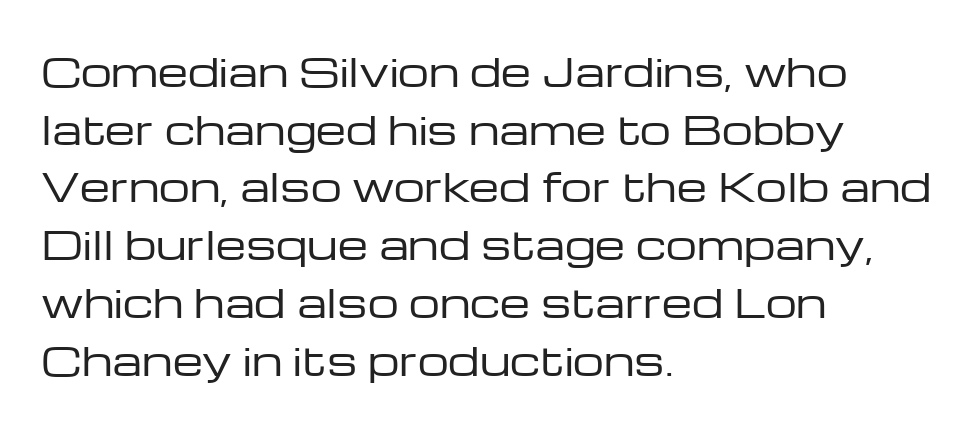
{"serif": "no", "italic": "no", "bold": "no", "weight": "regular", "width": "wide", "stroke_contrast": "low", "x_height": "medium", "monospaced": "no", "underline": "no", "align": "left", "line_spacing": "normal", "line_spacing_ratio": 1.48, "letter_spacing": "normal", "letter_spacing_em": 0.0, "glyph_px": 39}
